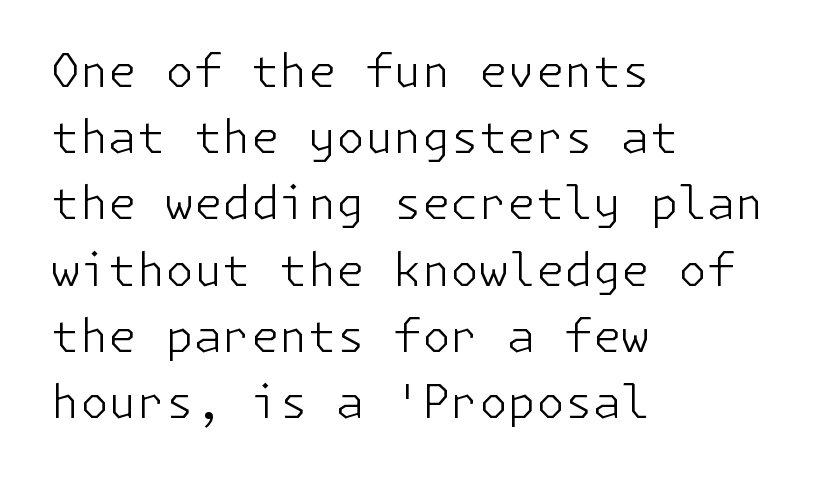
Q: Is the text bold? A: No.
Q: Is the text italic (slanted)? A: No, it is upright.
Q: Is the typeface a serif or a sans-serif typeface? A: Sans-serif.
Q: Is the text underlined? A: No.
Q: How is the paragraph aligned? A: Left-aligned.
Q: Is the spacing between letters normal or unusually wide? A: Normal.
Q: Is the spacing between lines tight, normal or loose? A: Normal.
Q: Width (condensed, normal, or wide)? A: Normal.
Q: Stroke contrast? A: Low.
Q: x-height? A: Medium.
